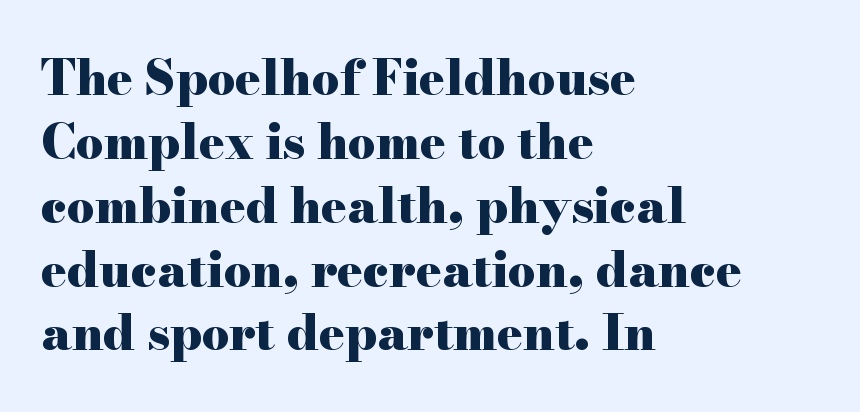
The image shows 48 px heavy, wide serif type, upright; set left-aligned, normal line spacing (1.33x), normal letter spacing, not underlined; high stroke contrast and a small x-height.
